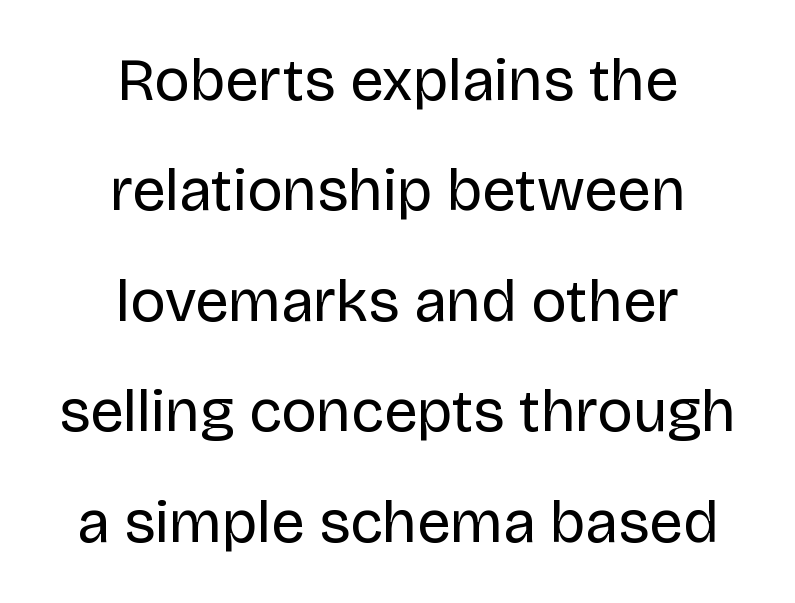
Q: Is the text bold? A: No.
Q: Is the text italic (slanted)? A: No, it is upright.
Q: Is the typeface a serif or a sans-serif typeface? A: Sans-serif.
Q: Is the text underlined? A: No.
Q: How is the paragraph aligned? A: Centered.
Q: Is the spacing between letters normal or unusually wide? A: Normal.
Q: Width (condensed, normal, or wide)? A: Normal.
Q: Stroke contrast? A: Low.
Q: x-height? A: Large.
Q: Monospaced? A: No.
